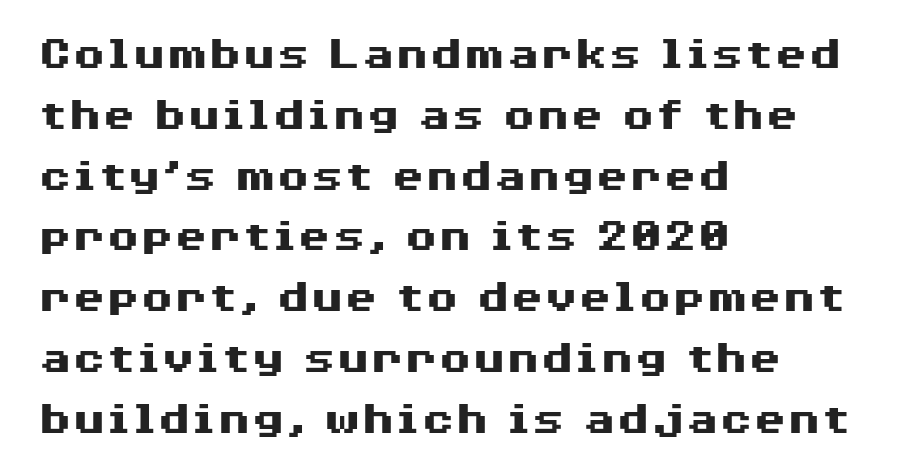
Is there any slant? The stems are plumb. Glyph-to-glyph distance matches everyday printed text. What weight is shown? A full bold with thick strokes. Looks like regular typesetting: each glyph gets only the width it needs. The passage shown is typeset with a sans-serif family.
